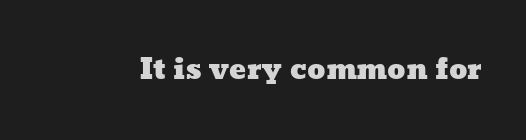
The image shows 28 px wide type; set normal letter spacing, not underlined; low stroke contrast and a medium x-height.
